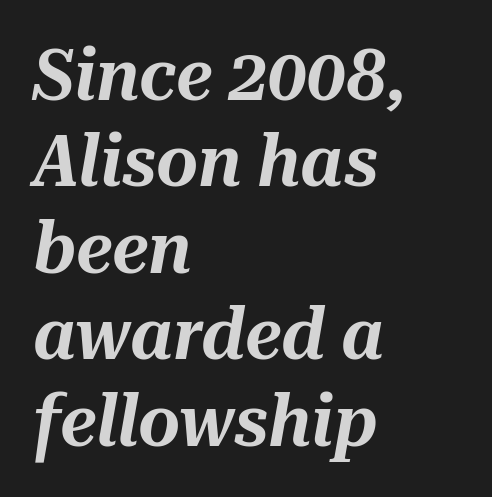
Just letters on the line, the space beneath them empty. The letters advance in unequal steps, a hallmark of proportional type. Caption: standard tracking, unaltered. The font's italic variant was chosen for this text.
